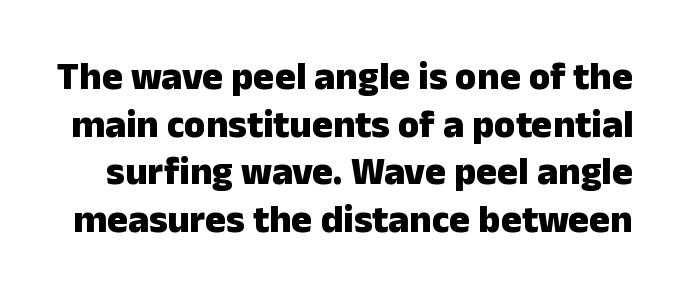
Grotesque or geometric, the face here clearly has no serifs. As a designer I'd log this as weight 700, bold. The glyphs are unaccompanied by any horizontal stroke below them. Looks like regular typesetting: each glyph gets only the width it needs.
